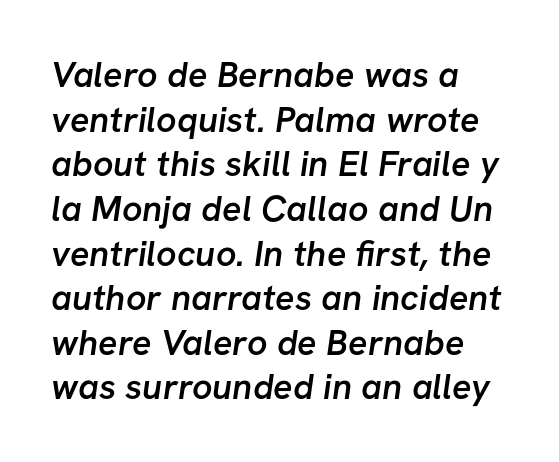
The rendering anchors every line to the left-hand side. Honestly, there is no underline to notice here at all. Caption: semibold face, moderately heavy strokes. The passage shown is typeset with a sans-serif family.
